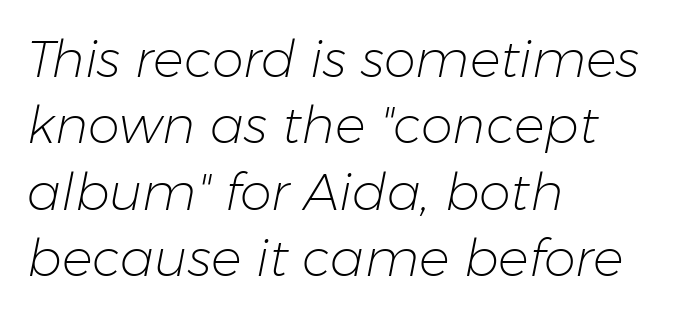
Q: Is the text bold? A: No.
Q: Is the text italic (slanted)? A: Yes, it leans right by about 11 degrees.
Q: Is the text underlined? A: No.
Q: How is the paragraph aligned? A: Left-aligned.
Q: Is the spacing between letters normal or unusually wide? A: Normal.
Q: Is the spacing between lines tight, normal or loose? A: Normal.
Q: Width (condensed, normal, or wide)? A: Normal.
Q: Stroke contrast? A: Low.
Q: x-height? A: Medium.
Q: Monospaced? A: No.
